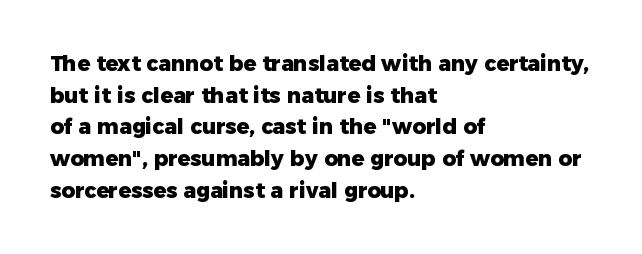
{"italic": "no", "bold": "yes", "underline": "no", "align": "left", "line_spacing": "normal", "line_spacing_ratio": 1.51, "letter_spacing": "normal", "letter_spacing_em": 0.0, "glyph_px": 21}
